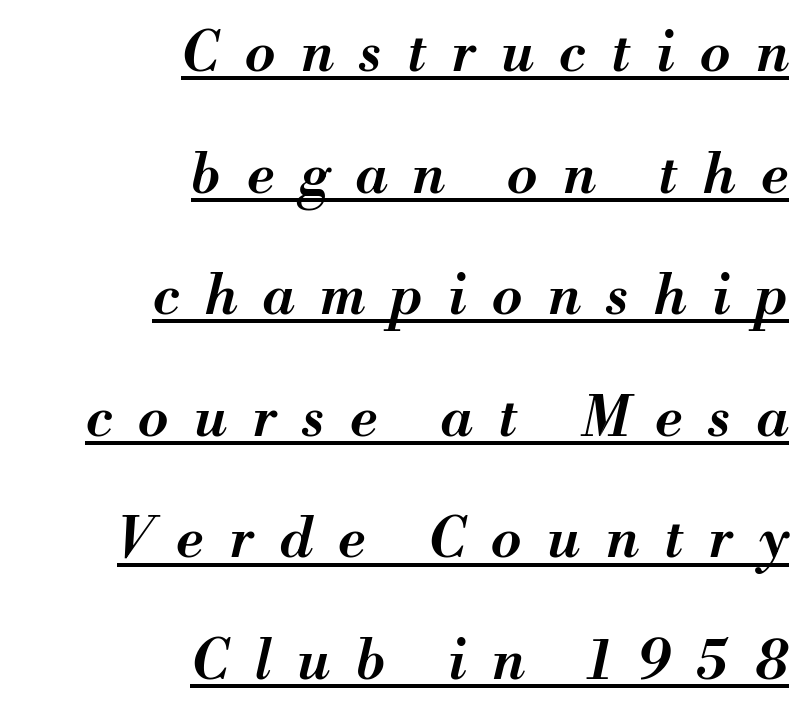
Q: Is the text bold? A: Semi-bold.
Q: Is the text italic (slanted)? A: Yes, it leans right by about 13 degrees.
Q: Is the text underlined? A: Yes.
Q: How is the paragraph aligned? A: Right-aligned.
Q: Is the spacing between letters normal or unusually wide? A: Unusually wide.
Q: Is the spacing between lines tight, normal or loose? A: Loose.
Q: Width (condensed, normal, or wide)? A: Normal.
Q: Stroke contrast? A: Medium.
Q: x-height? A: Small.
Q: Monospaced? A: No.
